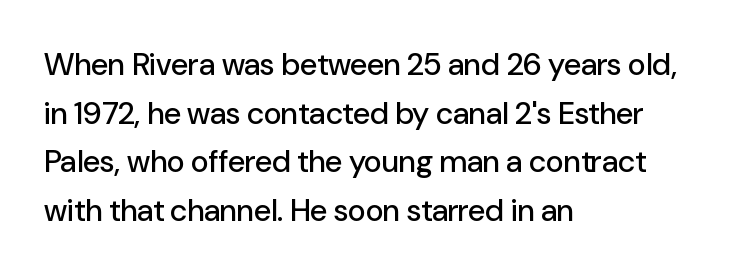
Nope, no serifs anywhere on these letters. The letters stand upright; this is a roman face. These lines sit exactly where default settings would place them. The zone under the glyphs is completely vacant. Does extra space separate the letters? No, they use regular spacing.
